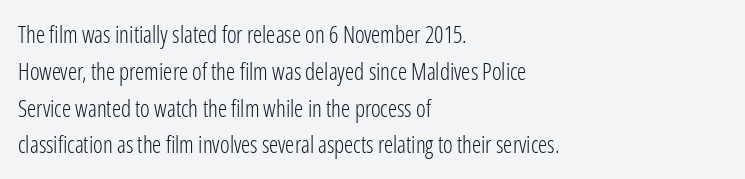
The rendering uses a moderate line-height, typical for paragraphs. The cut favours lightness, reaching ordinary text weight at its darkest. This is roman type, the default non-slanted kind. A student would call this left alignment; a typographer would say flush left, rag right. Honestly, there is no underline to notice here at all. The letterforms sit shoulder to shoulder at normal distance.
